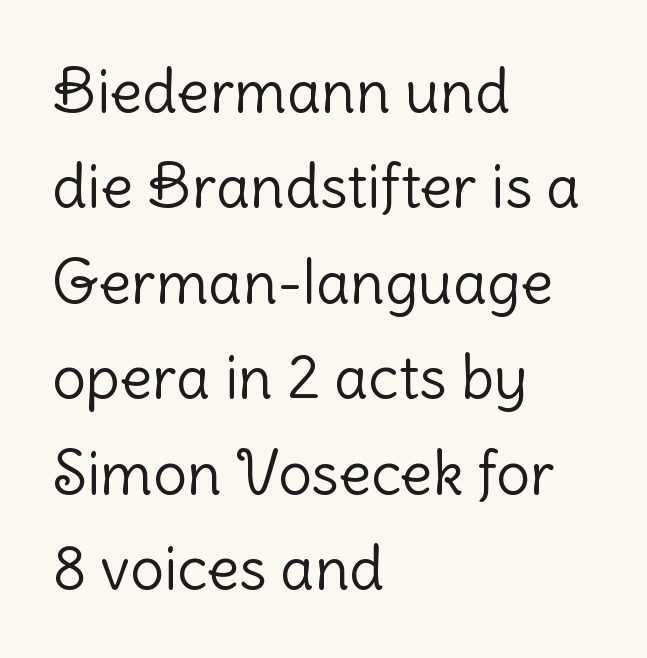
{"serif": "no", "italic": "no", "bold": "no", "weight": "light", "width": "normal", "stroke_contrast": "low", "x_height": "medium", "monospaced": "no", "underline": "no", "align": "left", "line_spacing": "normal", "line_spacing_ratio": 1.59, "letter_spacing": "normal", "letter_spacing_em": 0.0, "glyph_px": 60}
